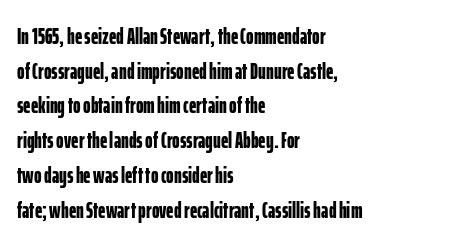
Every stem runs plumb, perpendicular to the baseline. The typesetting leans heavy: a genuine bold. Anything drawn beneath the words? Only blank space. The paragraph shown leans on its left margin. In terms of letterspacing, this is plain default setting. The space between consecutive lines is moderate.
